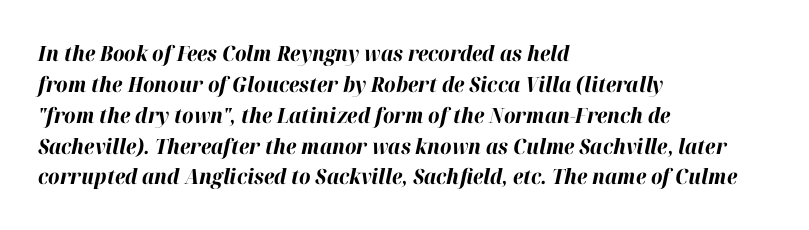
{"italic": "yes", "lean": "right", "slant_degrees": 12, "bold": "yes", "underline": "no", "align": "left", "line_spacing": "normal", "line_spacing_ratio": 1.47, "letter_spacing": "normal", "letter_spacing_em": 0.0, "glyph_px": 21}
